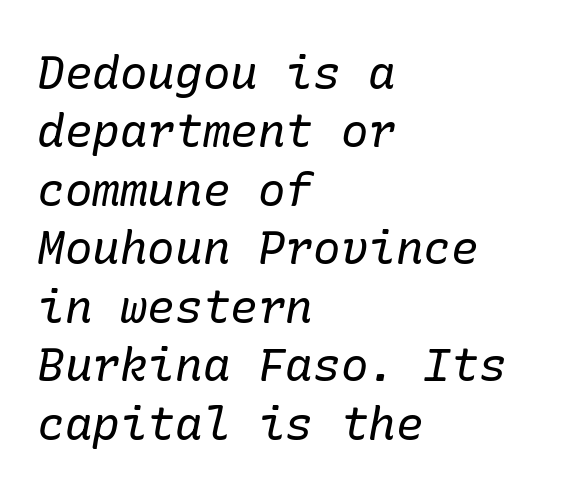
The foot of each line stays bare and open. Stem width sits at or under what a default text font uses. A student would call this left alignment; a typographer would say flush left, rag right. Is there much room between lines? A standard amount, neither cramped nor airy.
